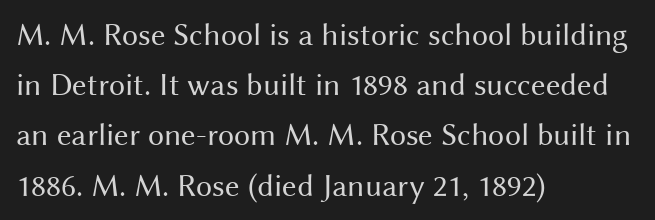
{"serif": "no", "italic": "no", "bold": "no", "weight": "regular", "width": "normal", "stroke_contrast": "medium", "x_height": "medium", "monospaced": "no", "underline": "no", "align": "left", "line_spacing": "normal", "line_spacing_ratio": 1.57, "letter_spacing": "normal", "letter_spacing_em": 0.0, "glyph_px": 32}
